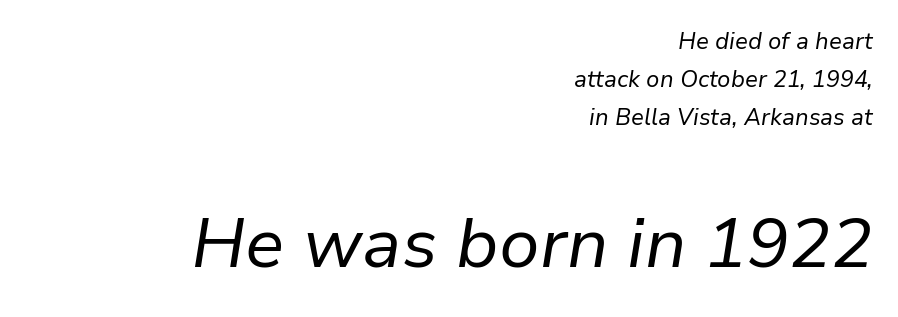
Q: Is the text bold? A: No.
Q: Is the text italic (slanted)? A: Yes, it leans right by about 9 degrees.
Q: Is the text underlined? A: No.
Q: How is the paragraph aligned? A: Right-aligned.
Q: Is the spacing between letters normal or unusually wide? A: Normal.
Q: Is the spacing between lines tight, normal or loose? A: Normal.
Q: Which block of text is set in a larger size, the first (top) or the second (bottom)? A: The second (bottom) one.
Q: Width (condensed, normal, or wide)? A: Normal.
Q: Stroke contrast? A: Low.
Q: x-height? A: Medium.
Q: Monospaced? A: No.
